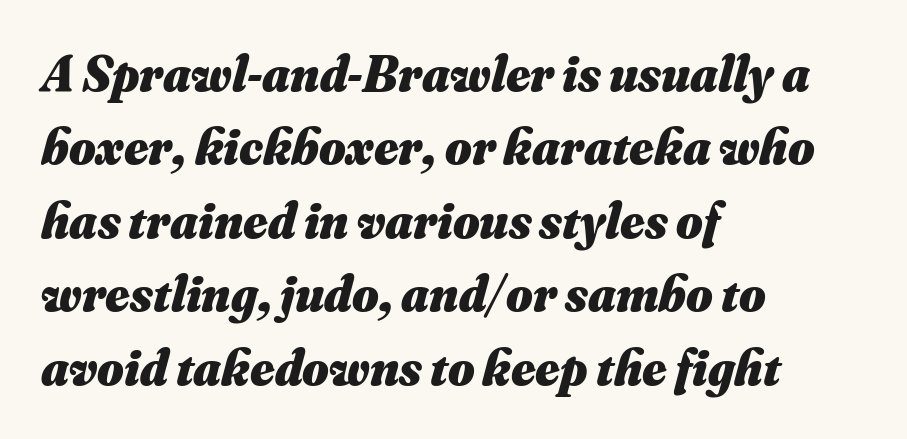
The image shows 51 px heavy type, italic (leaning right); set left-aligned, normal line spacing (1.44x), normal letter spacing, not underlined; medium stroke contrast and a small x-height.
